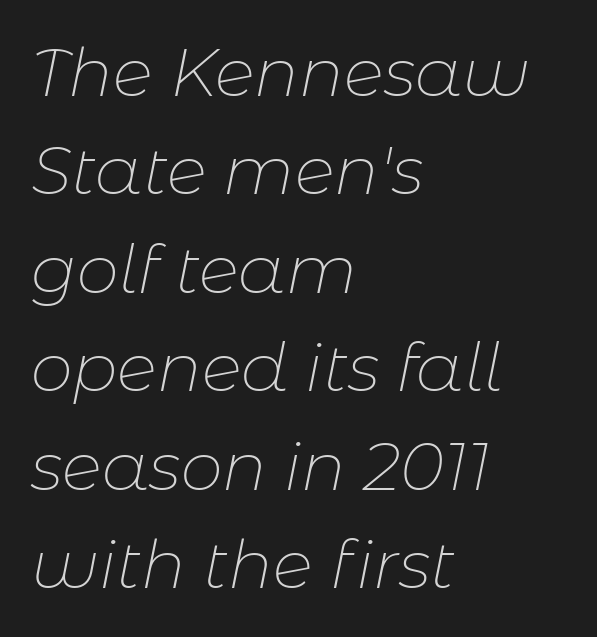
The image shows 67 px thin type, italic (leaning right); set left-aligned, normal line spacing (1.47x), normal letter spacing, not underlined; low stroke contrast and a medium x-height.
